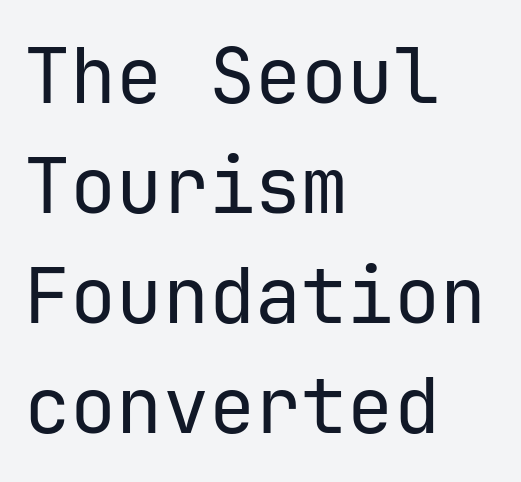
Nobody drew a line under any word here. Do the characters align in a grid? Yes, the font is monospaced. The weight would be labelled regular, book, light, or lighter still. This rendering employs a face without finishing strokes, i.e., a sans-serif. Line beginnings align vertically; line endings do not.
